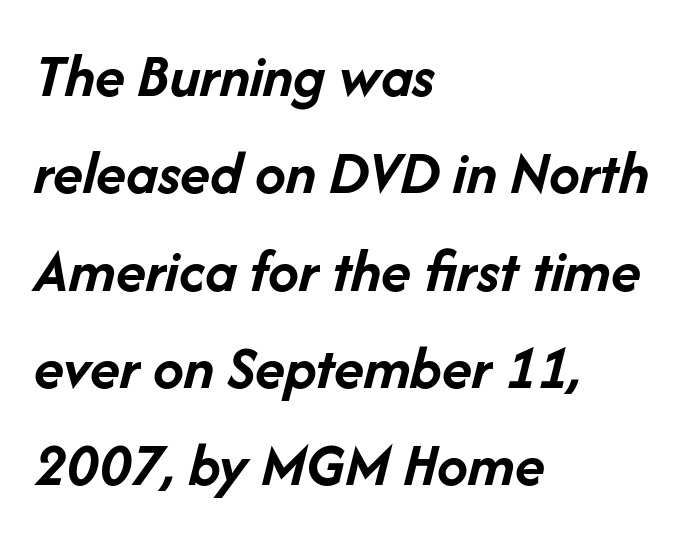
The image shows 62 px semibold type, italic (leaning right); set left-aligned, normal line spacing (1.57x), normal letter spacing, not underlined; low stroke contrast and a medium x-height.
